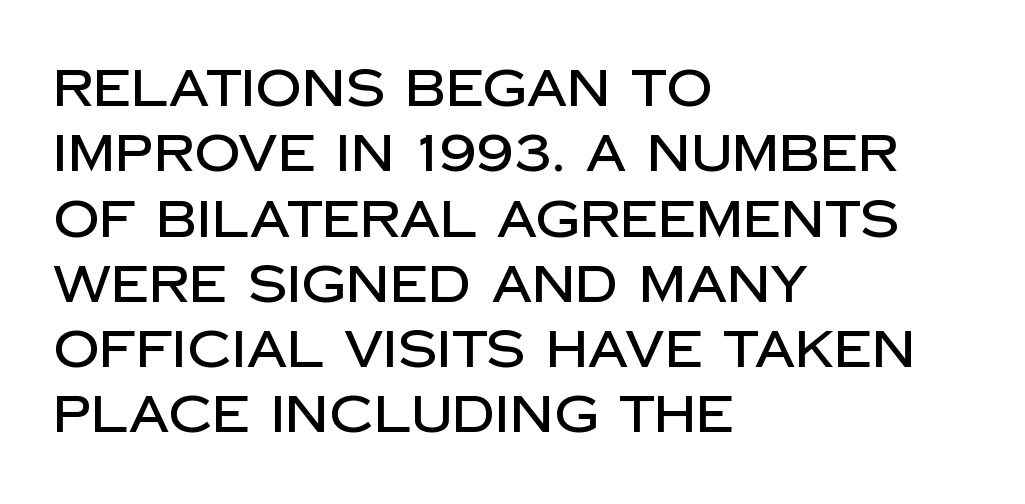
Q: Is the text italic (slanted)? A: No, it is upright.
Q: Is the typeface a serif or a sans-serif typeface? A: Sans-serif.
Q: Is the text underlined? A: No.
Q: How is the paragraph aligned? A: Left-aligned.
Q: Is the spacing between letters normal or unusually wide? A: Normal.
Q: Is the spacing between lines tight, normal or loose? A: Normal.
Q: Width (condensed, normal, or wide)? A: Normal.
Q: Stroke contrast? A: Low.
Q: x-height? A: Large.
Q: Monospaced? A: No.
